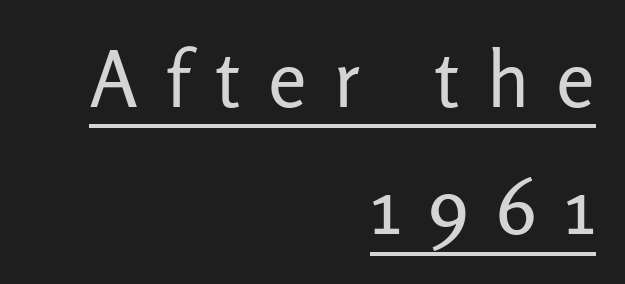
The face used here is proportionally spaced, like ordinary book or web type. No extra ink here — the face is not bold. The ragged edge is on the left, which tells us the setting is flush right. The rendering shows plain stroke endings on the letterforms — a sans-serif design.
